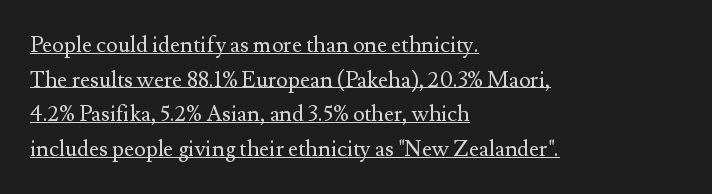
{"italic": "no", "bold": "no", "underline": "yes", "align": "left", "line_spacing": "normal", "line_spacing_ratio": 1.57, "letter_spacing": "normal", "letter_spacing_em": 0.0, "glyph_px": 22}
